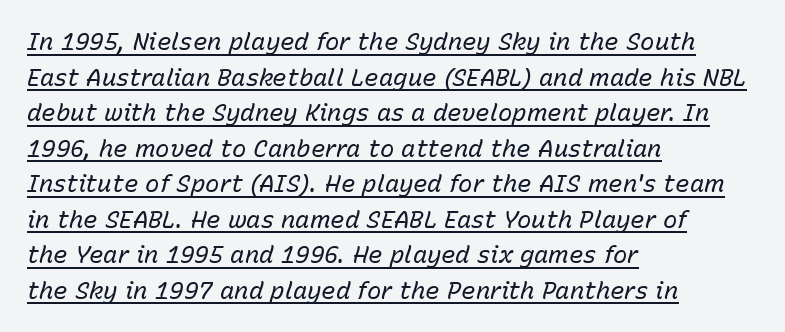
This sample uses plain, unmodified letter spacing. These lines were composed using italics. Rows of type keep a routine distance in the vertical direction. Check the space under the baseline: a stroke is drawn there. Left-aligned paragraph, ragged on the right.
